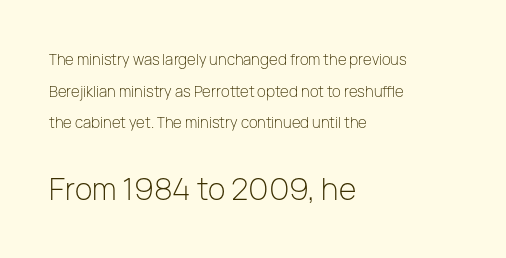
{"serif": "no", "italic": "no", "bold": "no", "weight": "light", "width": "normal", "stroke_contrast": "low", "x_height": "medium", "monospaced": "no", "underline": "no", "align": "left", "line_spacing": "loose", "line_spacing_ratio": 2.11, "letter_spacing": "normal", "letter_spacing_em": 0.0, "larger_block": "second", "size_ratio": 2.0, "glyph_px": 30}
